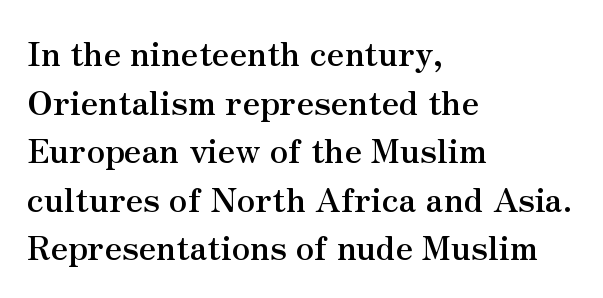
Q: Is the text bold? A: Yes.
Q: Is the text italic (slanted)? A: No, it is upright.
Q: Is the typeface a serif or a sans-serif typeface? A: Serif.
Q: Is the text underlined? A: No.
Q: How is the paragraph aligned? A: Left-aligned.
Q: Is the spacing between letters normal or unusually wide? A: Normal.
Q: Is the spacing between lines tight, normal or loose? A: Normal.
Q: Width (condensed, normal, or wide)? A: Normal.
Q: Stroke contrast? A: Medium.
Q: x-height? A: Small.
Q: Monospaced? A: No.
